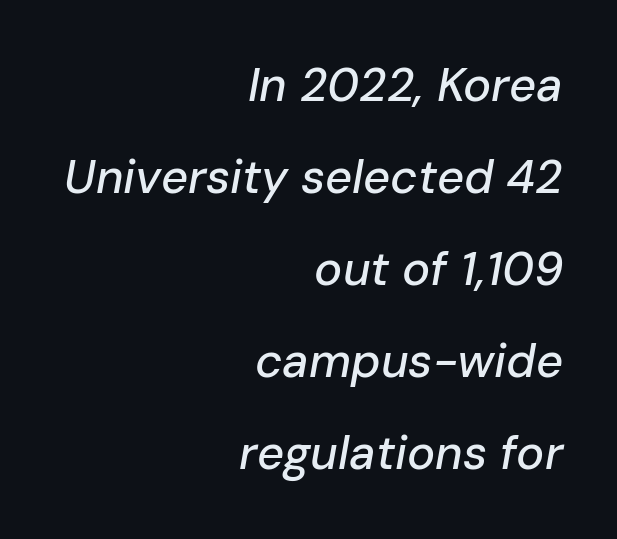
Each new line begins a long way beneath the previous one. Tall strokes in this sample are angled rather than plumb. These lines keep a tight, regular rhythm from letter to letter. All the whitespace from short lines collects on the left.
